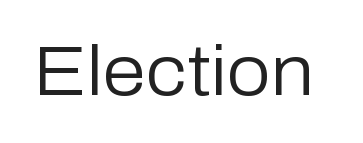
Q: Is the text bold? A: No.
Q: Is the text italic (slanted)? A: No, it is upright.
Q: Is the typeface a serif or a sans-serif typeface? A: Sans-serif.
Q: Is the text underlined? A: No.
Q: Is the spacing between letters normal or unusually wide? A: Normal.
Q: Width (condensed, normal, or wide)? A: Normal.
Q: Stroke contrast? A: Low.
Q: x-height? A: Medium.
Q: Monospaced? A: No.
